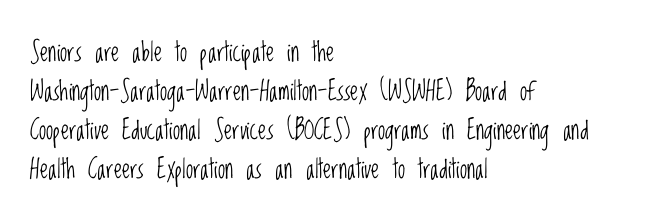
Q: Is the text bold? A: No.
Q: Is the text italic (slanted)? A: No, it is upright.
Q: Is the text underlined? A: No.
Q: How is the paragraph aligned? A: Left-aligned.
Q: Is the spacing between letters normal or unusually wide? A: Normal.
Q: Is the spacing between lines tight, normal or loose? A: Normal.
